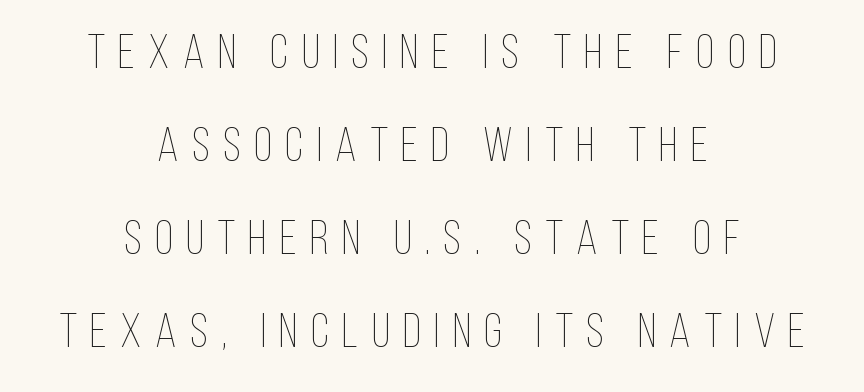
Q: Is the text bold? A: No.
Q: Is the text italic (slanted)? A: No, it is upright.
Q: Is the text underlined? A: No.
Q: How is the paragraph aligned? A: Centered.
Q: Is the spacing between letters normal or unusually wide? A: Unusually wide.
Q: Is the spacing between lines tight, normal or loose? A: Loose.
Q: Width (condensed, normal, or wide)? A: Condensed.
Q: Stroke contrast? A: Low.
Q: x-height? A: Large.
Q: Monospaced? A: No.
